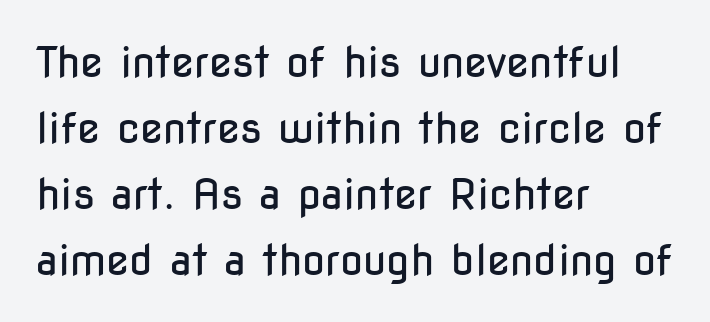
Each row of text sits above clean, open space. The face used here is proportionally spaced, like ordinary book or web type. In terms of leading, this rendering sits right in the middle. The paragraph has a hard left edge and a soft right edge. Default kerning and tracking; the words read as compact shapes.
